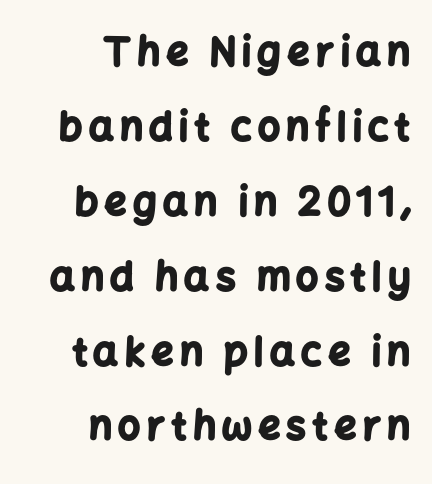
Q: Is the text bold? A: Yes.
Q: Is the text italic (slanted)? A: No, it is upright.
Q: Is the typeface a serif or a sans-serif typeface? A: Sans-serif.
Q: Is the text underlined? A: No.
Q: How is the paragraph aligned? A: Right-aligned.
Q: Is the spacing between lines tight, normal or loose? A: Loose.
Q: Width (condensed, normal, or wide)? A: Normal.
Q: Stroke contrast? A: Low.
Q: x-height? A: Medium.
Q: Monospaced? A: No.
